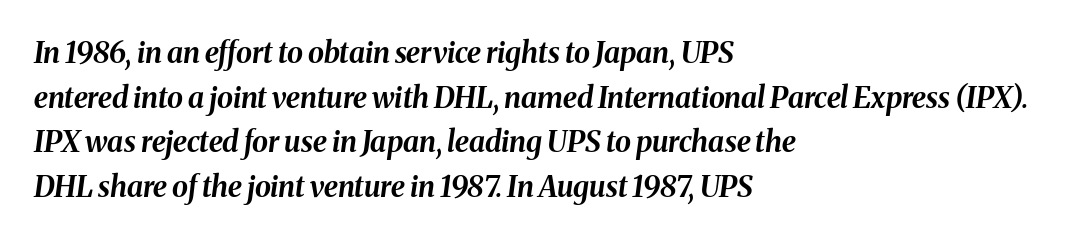
Q: Is the text bold? A: Yes.
Q: Is the text italic (slanted)? A: Yes, it leans right by about 8 degrees.
Q: Is the text underlined? A: No.
Q: How is the paragraph aligned? A: Left-aligned.
Q: Is the spacing between letters normal or unusually wide? A: Normal.
Q: Is the spacing between lines tight, normal or loose? A: Normal.
Q: Width (condensed, normal, or wide)? A: Normal.
Q: Stroke contrast? A: Medium.
Q: x-height? A: Medium.
Q: Monospaced? A: No.
